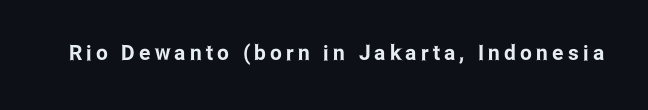
{"italic": "no", "underline": "no", "letter_spacing": "wide", "letter_spacing_em": 0.2, "glyph_px": 21}
